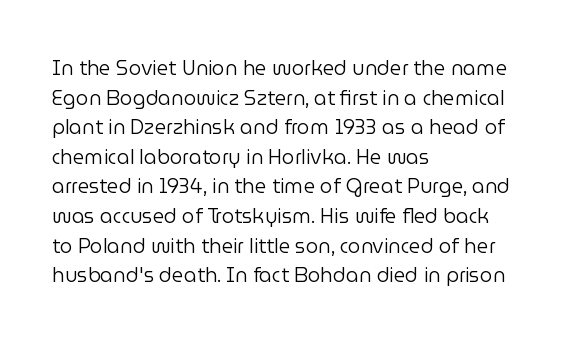
Q: Is the text bold? A: No.
Q: Is the text italic (slanted)? A: No, it is upright.
Q: Is the text underlined? A: No.
Q: How is the paragraph aligned? A: Left-aligned.
Q: Is the spacing between letters normal or unusually wide? A: Normal.
Q: Is the spacing between lines tight, normal or loose? A: Normal.
